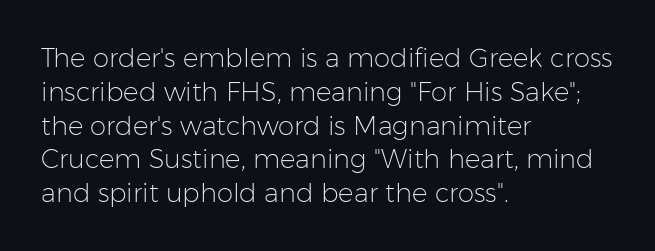
The image shows 26 px text type, upright; set left-aligned, normal line spacing (1.3x), normal letter spacing, not underlined.
